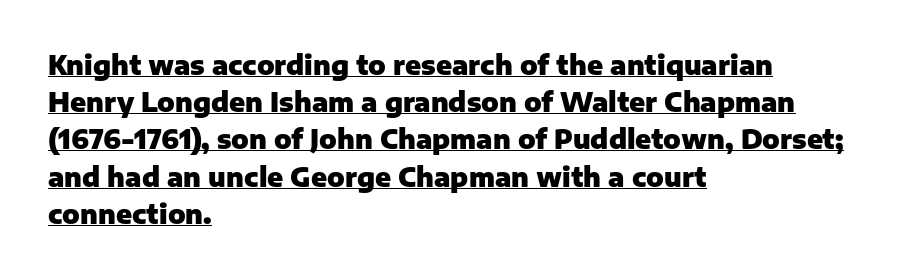
Q: Is the text bold? A: Yes.
Q: Is the text italic (slanted)? A: No, it is upright.
Q: Is the text underlined? A: Yes.
Q: How is the paragraph aligned? A: Left-aligned.
Q: Is the spacing between letters normal or unusually wide? A: Normal.
Q: Is the spacing between lines tight, normal or loose? A: Normal.
